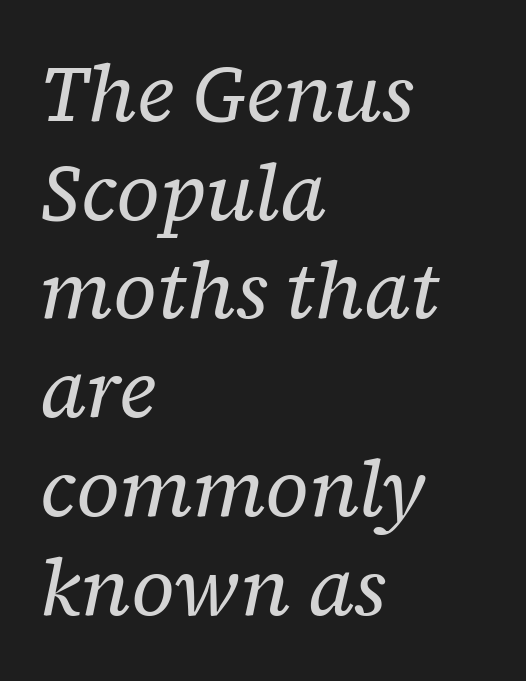
Q: Is the text bold? A: No.
Q: Is the text italic (slanted)? A: Yes, it leans right by about 12 degrees.
Q: Is the typeface a serif or a sans-serif typeface? A: Serif.
Q: Is the text underlined? A: No.
Q: How is the paragraph aligned? A: Left-aligned.
Q: Is the spacing between letters normal or unusually wide? A: Normal.
Q: Is the spacing between lines tight, normal or loose? A: Normal.
Q: Width (condensed, normal, or wide)? A: Normal.
Q: Stroke contrast? A: Low.
Q: x-height? A: Medium.
Q: Monospaced? A: No.
